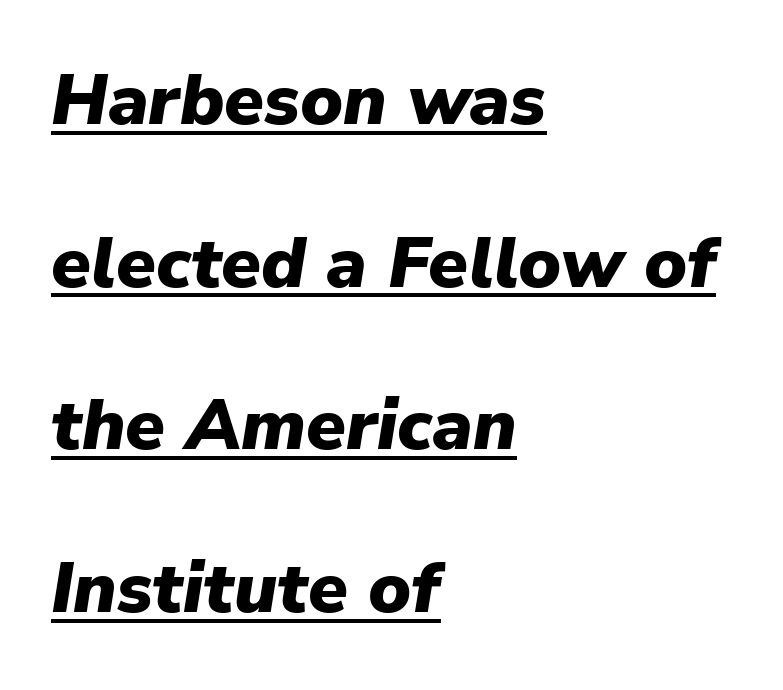
{"italic": "yes", "lean": "right", "slant_degrees": 9, "bold": "yes", "weight": "heavy", "width": "normal", "stroke_contrast": "low", "x_height": "medium", "monospaced": "no", "underline": "yes", "align": "left", "line_spacing": "loose", "line_spacing_ratio": 2.26, "letter_spacing": "normal", "letter_spacing_em": 0.0, "glyph_px": 72}
